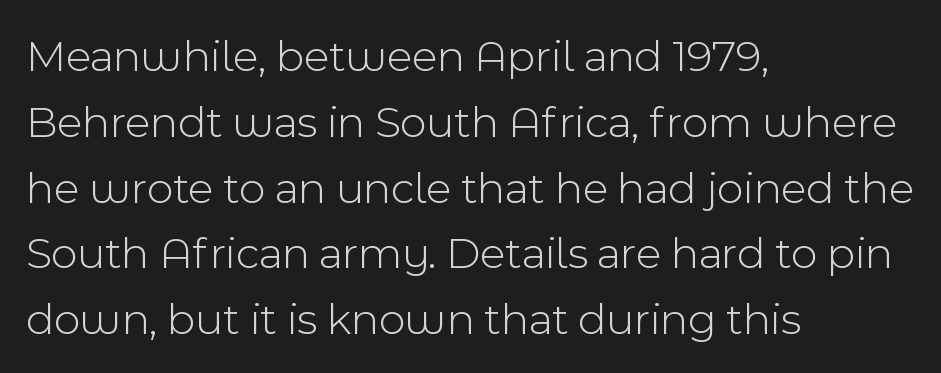
The image shows 46 px light sans-serif type, upright; set left-aligned, normal line spacing (1.43x), normal letter spacing, not underlined; a medium x-height.
